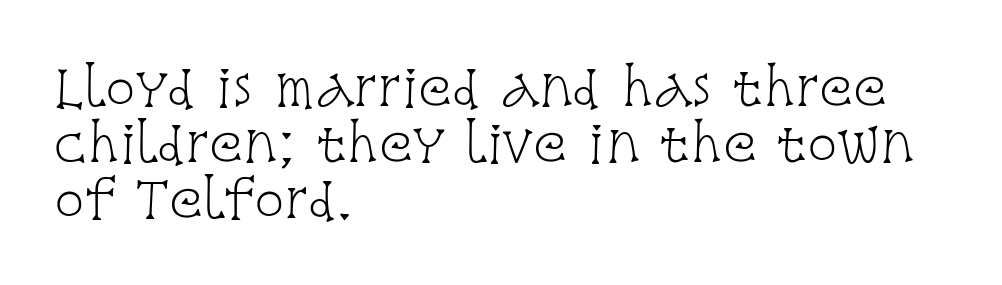
Q: Is the text bold? A: No.
Q: Is the text italic (slanted)? A: No, it is upright.
Q: Is the typeface a serif or a sans-serif typeface? A: Serif.
Q: Is the text underlined? A: No.
Q: How is the paragraph aligned? A: Left-aligned.
Q: Is the spacing between letters normal or unusually wide? A: Normal.
Q: Is the spacing between lines tight, normal or loose? A: Tight.
Q: Width (condensed, normal, or wide)? A: Condensed.
Q: Stroke contrast? A: Low.
Q: x-height? A: Large.
Q: Monospaced? A: No.
